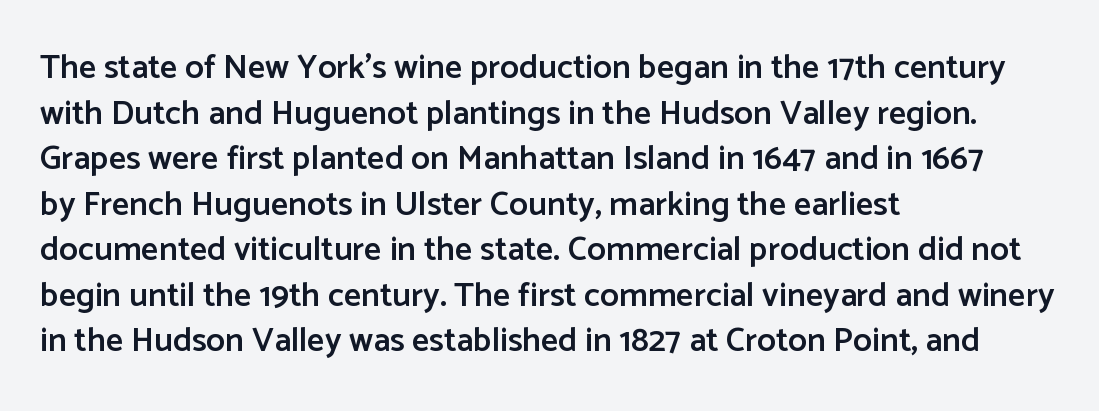
The image shows 34 px semibold sans-serif type, upright; set left-aligned, normal line spacing (1.34x), normal letter spacing, not underlined; low stroke contrast and a medium x-height.
